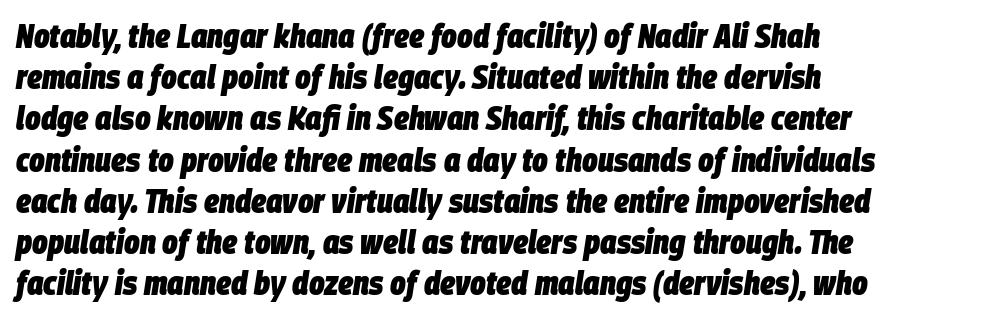
{"italic": "yes", "lean": "right", "slant_degrees": 9, "bold": "yes", "weight": "heavy", "width": "condensed", "stroke_contrast": "low", "x_height": "large", "monospaced": "no", "underline": "no", "align": "left", "line_spacing": "normal", "line_spacing_ratio": 1.25, "letter_spacing": "normal", "letter_spacing_em": 0.0, "glyph_px": 33}
